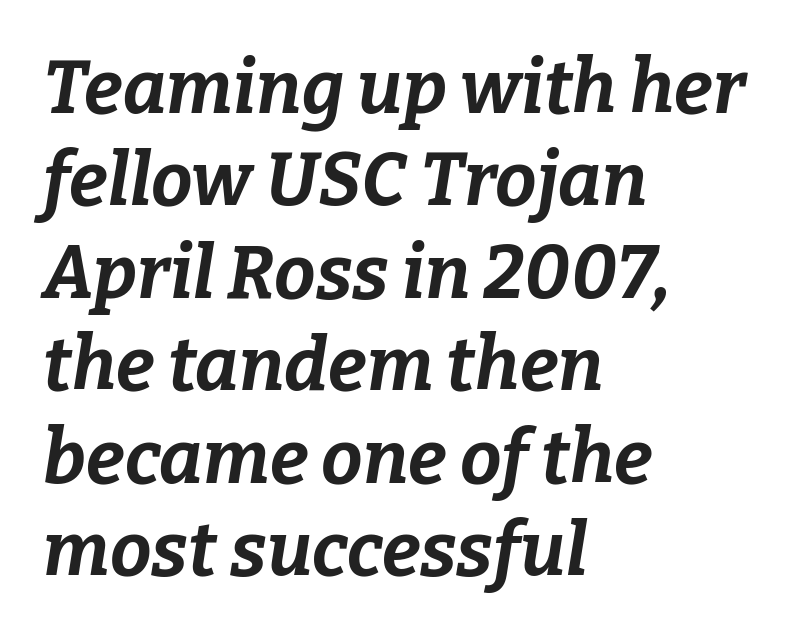
The space directly below the letters is spotless. Heavy, bold letterforms. The face used here has a pronounced slope to its letters. Letter spacing: default. If you drew a ruler down the left edge, every line would touch it. Do the characters align in a grid? No, the font is proportional.
